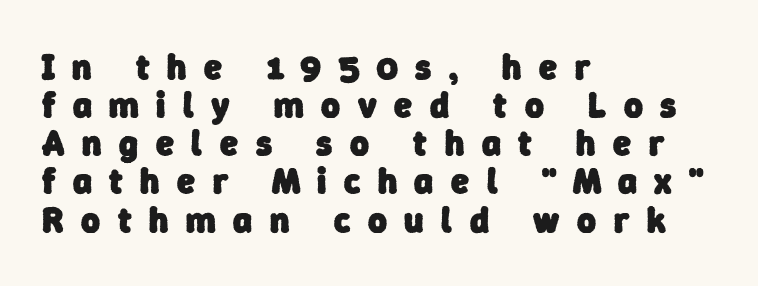
{"serif": "no", "bold": "yes", "weight": "heavy", "width": "normal", "stroke_contrast": "low", "x_height": "medium", "monospaced": "no", "underline": "no", "align": "left", "line_spacing": "tight", "line_spacing_ratio": 1.06, "letter_spacing": "wide", "letter_spacing_em": 0.49, "glyph_px": 36}
